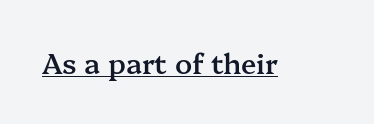
The image shows 28 px semibold serif type, upright; set normal letter spacing, underlined; medium stroke contrast and a medium x-height.
